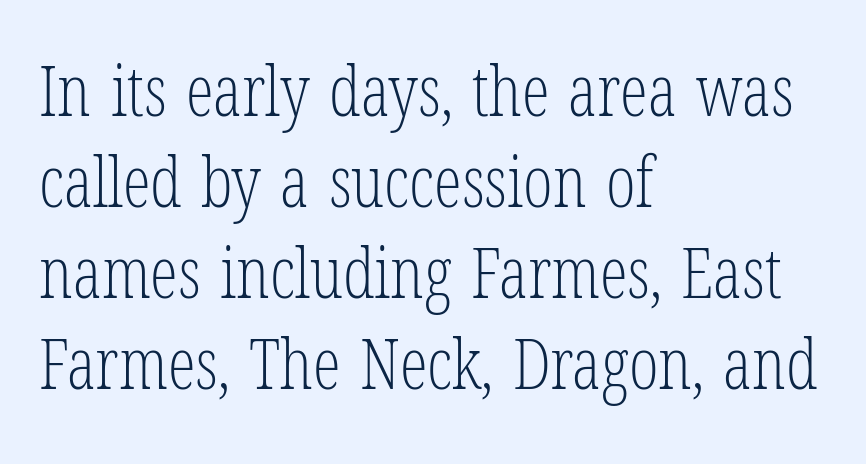
The passage shown is not underscored anywhere. Glyph-to-glyph distance matches everyday printed text. This is roman type, the default non-slanted kind. The face used here is proportionally spaced, like ordinary book or web type. Each stroke keeps to a modest, everyday thickness or less. One-word summary of the alignment: left.
